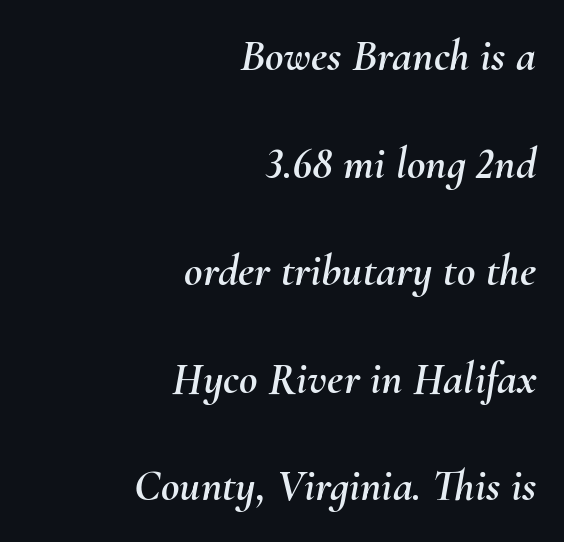
{"italic": "yes", "lean": "right", "slant_degrees": 10, "width": "normal", "stroke_contrast": "medium", "x_height": "small", "monospaced": "no", "underline": "no", "align": "right", "line_spacing": "loose", "line_spacing_ratio": 2.39, "letter_spacing": "normal", "letter_spacing_em": 0.0, "glyph_px": 45}
